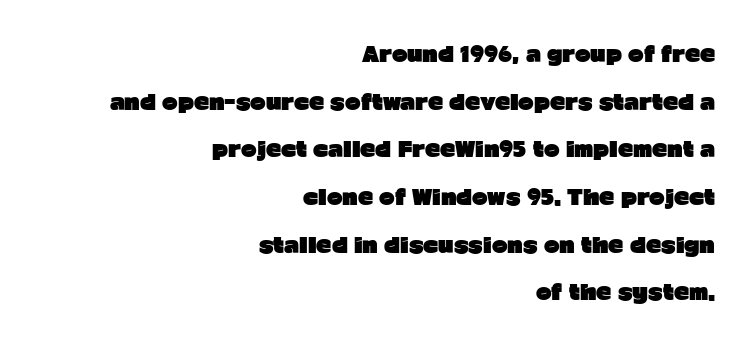
The image shows 21 px bold type, upright; set right-aligned, loose line spacing (2.27x), normal letter spacing, not underlined.
